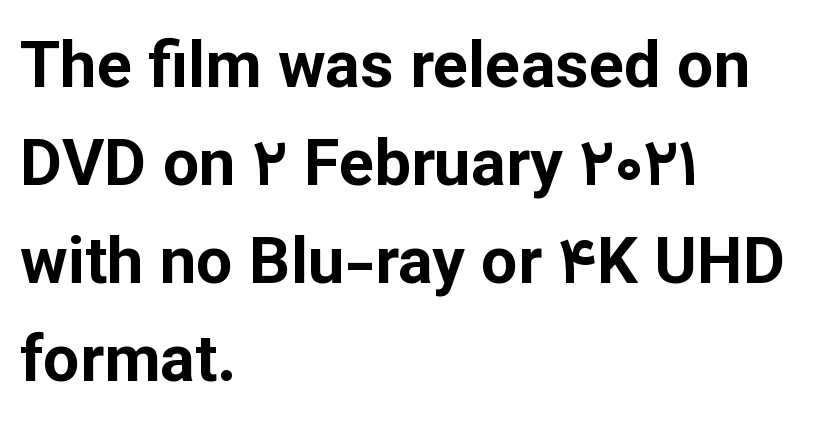
Every letter is thick-stroked: bold, no question. These lines are composed in type without serifs. Students, observe: this is what conventionally led text looks like. Italic: no, the glyphs are upright roman. Just letters on the line, the space beneath them empty.
